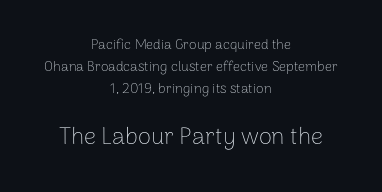
The lines in this sample share a center point and differ in where they start and stop. Compare the two chunks: the lower has the greater cap height. Ink coverage per letter is moderate at most. Glyph-to-glyph distance matches everyday printed text. Leading matches the norm, producing a regular column.
